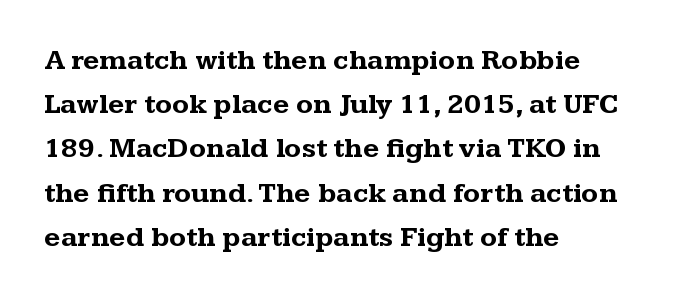
Typographic density is high because the face is bold. Posture: upright roman. Each row of text sits above clean, open space. The face used here is seriffed, in the tradition of book romans. The passage shown has conventional tracking throughout.
